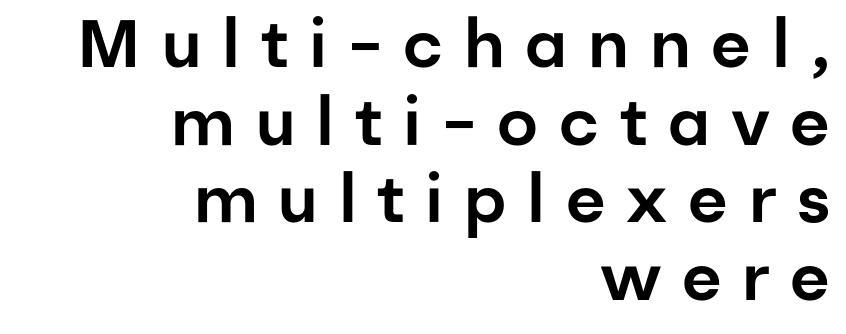
Q: Is the text italic (slanted)? A: No, it is upright.
Q: Is the typeface a serif or a sans-serif typeface? A: Sans-serif.
Q: Is the text underlined? A: No.
Q: How is the paragraph aligned? A: Right-aligned.
Q: Is the spacing between letters normal or unusually wide? A: Unusually wide.
Q: Width (condensed, normal, or wide)? A: Normal.
Q: Stroke contrast? A: Low.
Q: x-height? A: Medium.
Q: Monospaced? A: No.
